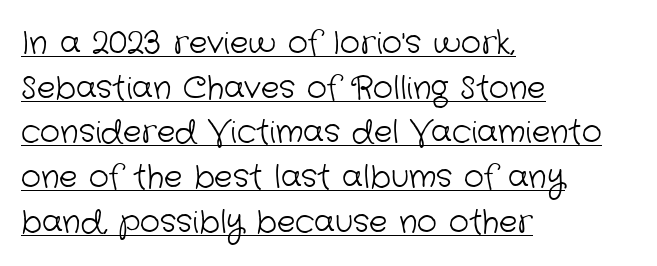
The letters sit at their default tracking, neither squeezed nor spread. The vertical gap from one line to the next is medium. A typographer would call this underscored text. Heaviness? Minimal to ordinary, like unemphasized prose. Type style note: lacks serifs.
